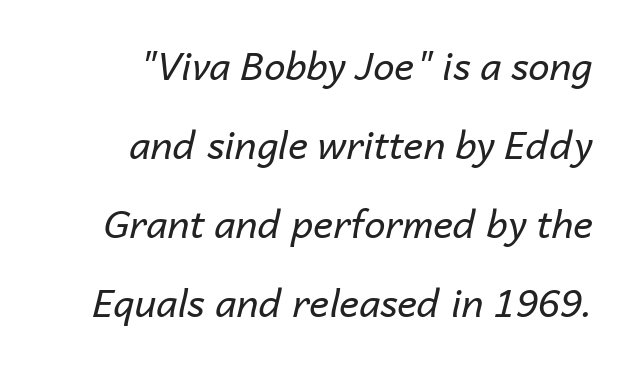
Q: Is the text bold? A: No.
Q: Is the text italic (slanted)? A: Yes, it leans right by about 14 degrees.
Q: Is the text underlined? A: No.
Q: How is the paragraph aligned? A: Right-aligned.
Q: Is the spacing between letters normal or unusually wide? A: Normal.
Q: Is the spacing between lines tight, normal or loose? A: Loose.
Q: Width (condensed, normal, or wide)? A: Normal.
Q: Stroke contrast? A: Low.
Q: x-height? A: Medium.
Q: Monospaced? A: No.
